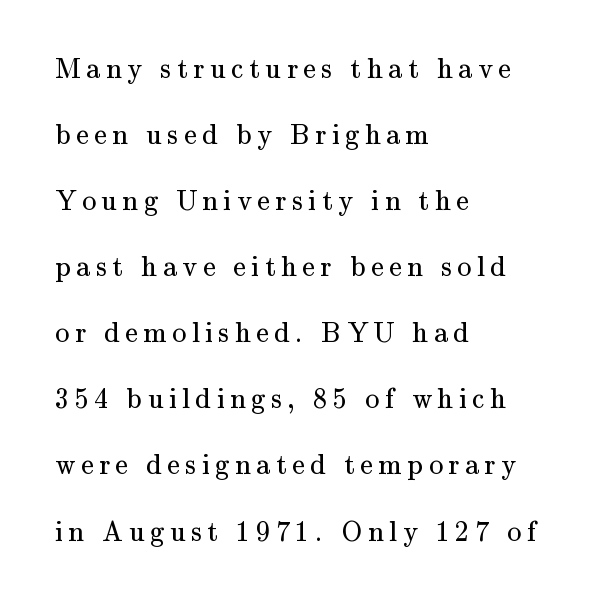
{"serif": "yes", "italic": "no", "bold": "no", "weight": "regular", "width": "normal", "stroke_contrast": "medium", "x_height": "small", "monospaced": "no", "underline": "no", "align": "left", "line_spacing": "loose", "line_spacing_ratio": 2.36, "letter_spacing": "wide", "letter_spacing_em": 0.2, "glyph_px": 28}
